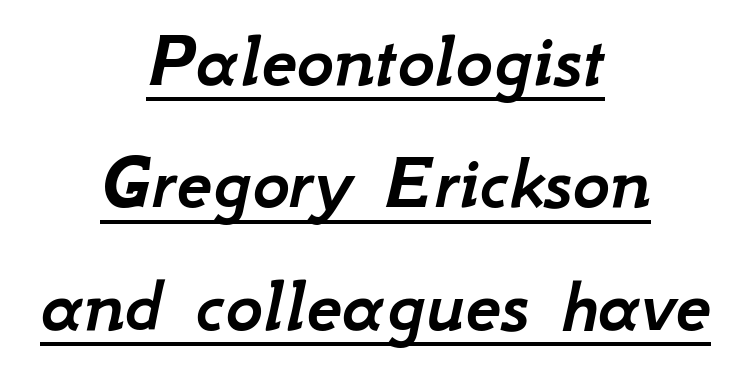
Q: Is the text italic (slanted)? A: Yes, it leans right by about 12 degrees.
Q: Is the text underlined? A: Yes.
Q: How is the paragraph aligned? A: Centered.
Q: Is the spacing between letters normal or unusually wide? A: Normal.
Q: Is the spacing between lines tight, normal or loose? A: Normal.
Q: Width (condensed, normal, or wide)? A: Normal.
Q: Stroke contrast? A: Low.
Q: x-height? A: Small.
Q: Monospaced? A: No.
